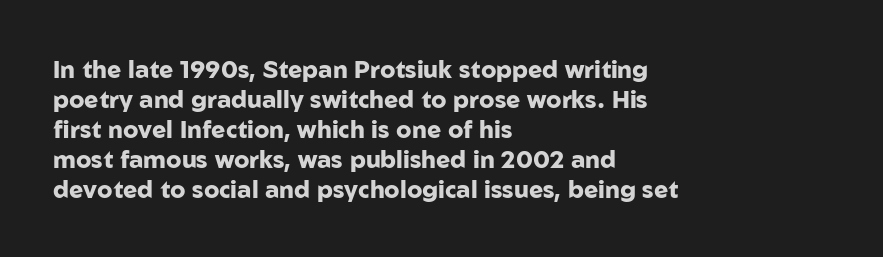
Q: Is the text bold? A: Yes.
Q: Is the text italic (slanted)? A: No, it is upright.
Q: Is the text underlined? A: No.
Q: How is the paragraph aligned? A: Left-aligned.
Q: Is the spacing between letters normal or unusually wide? A: Normal.
Q: Is the spacing between lines tight, normal or loose? A: Normal.
